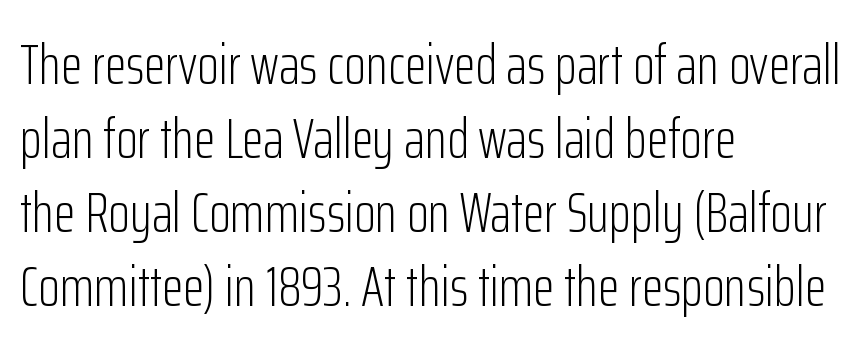
Q: Is the text bold? A: No.
Q: Is the text italic (slanted)? A: No, it is upright.
Q: Is the typeface a serif or a sans-serif typeface? A: Sans-serif.
Q: Is the text underlined? A: No.
Q: How is the paragraph aligned? A: Left-aligned.
Q: Is the spacing between letters normal or unusually wide? A: Normal.
Q: Is the spacing between lines tight, normal or loose? A: Normal.
Q: Width (condensed, normal, or wide)? A: Condensed.
Q: Stroke contrast? A: Low.
Q: x-height? A: Medium.
Q: Monospaced? A: No.
